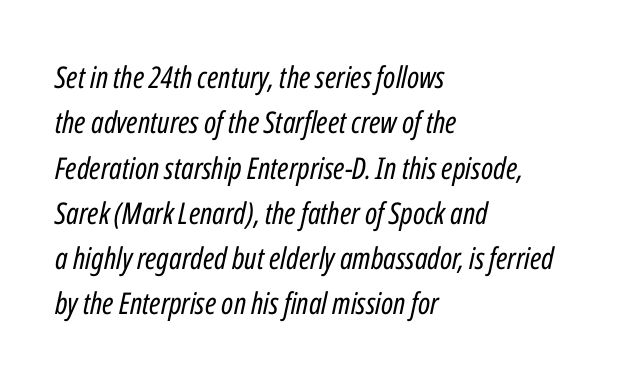
Q: Is the text bold? A: No.
Q: Is the text italic (slanted)? A: Yes, it leans right by about 12 degrees.
Q: Is the text underlined? A: No.
Q: How is the paragraph aligned? A: Left-aligned.
Q: Is the spacing between letters normal or unusually wide? A: Normal.
Q: Is the spacing between lines tight, normal or loose? A: Normal.
Q: Width (condensed, normal, or wide)? A: Condensed.
Q: Stroke contrast? A: Low.
Q: x-height? A: Medium.
Q: Monospaced? A: No.
